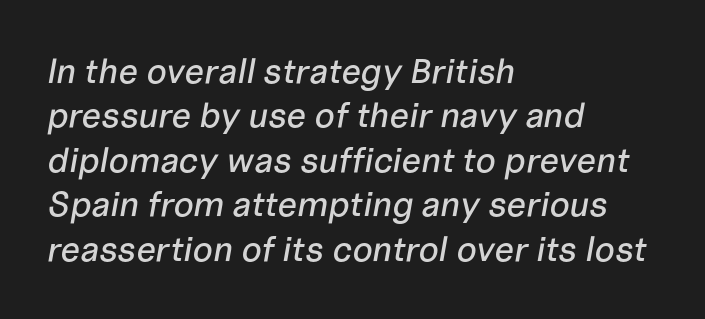
The leading is moderate, giving the passage an even texture. The lettering tilts uniformly, giving the passage an italic look. Each word holds together tightly as a unit, with standard inter-letter gaps. Line starts are locked; line ends wander.
